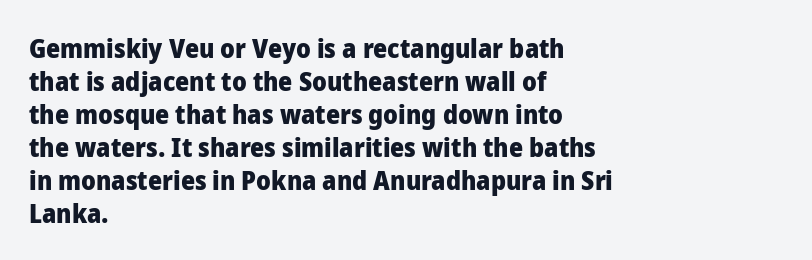
Words float on clear page, feet unadorned. Does the lettering tilt? It doesn't — this is upright. Visually the block forms a straight wall on the left and a jagged coastline on the right. These words are printed bold, with thick strokes throughout. Characters follow at the spacing the type designer built in.
